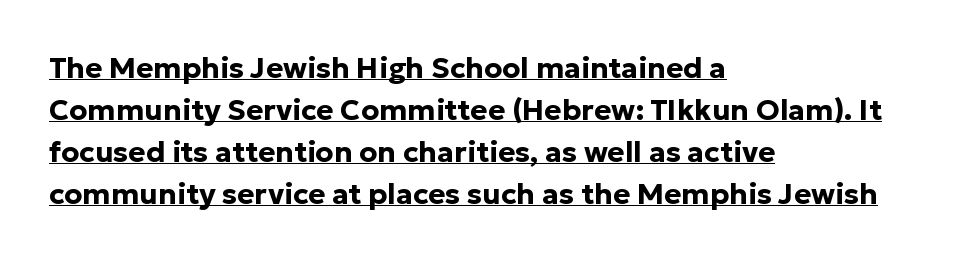
The image shows 29 px bold sans-serif type, upright; set left-aligned, normal line spacing (1.45x), normal letter spacing, underlined; low stroke contrast and a medium x-height.
